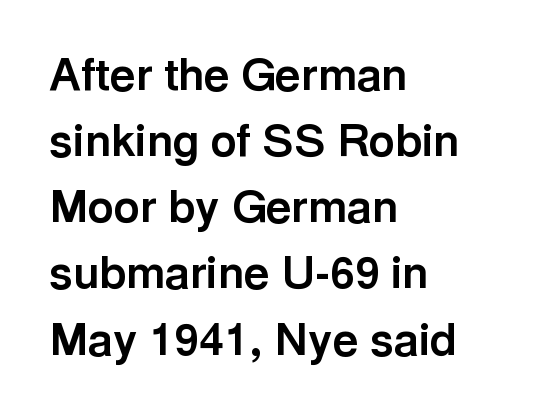
Q: Is the text bold? A: Yes.
Q: Is the text italic (slanted)? A: No, it is upright.
Q: Is the typeface a serif or a sans-serif typeface? A: Sans-serif.
Q: Is the text underlined? A: No.
Q: How is the paragraph aligned? A: Left-aligned.
Q: Is the spacing between letters normal or unusually wide? A: Normal.
Q: Is the spacing between lines tight, normal or loose? A: Normal.
Q: Width (condensed, normal, or wide)? A: Normal.
Q: x-height? A: Medium.
Q: Monospaced? A: No.
